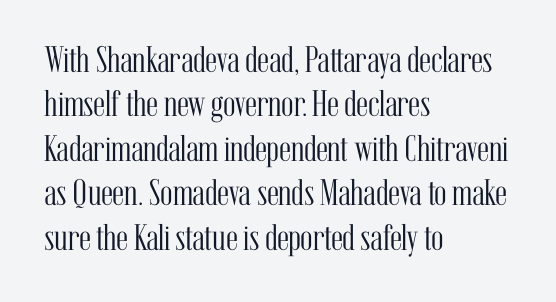
Q: Is the text bold? A: No.
Q: Is the text italic (slanted)? A: No, it is upright.
Q: Is the typeface a serif or a sans-serif typeface? A: Serif.
Q: Is the text underlined? A: No.
Q: How is the paragraph aligned? A: Left-aligned.
Q: Is the spacing between letters normal or unusually wide? A: Normal.
Q: Width (condensed, normal, or wide)? A: Condensed.
Q: Stroke contrast? A: Medium.
Q: x-height? A: Medium.
Q: Monospaced? A: No.
